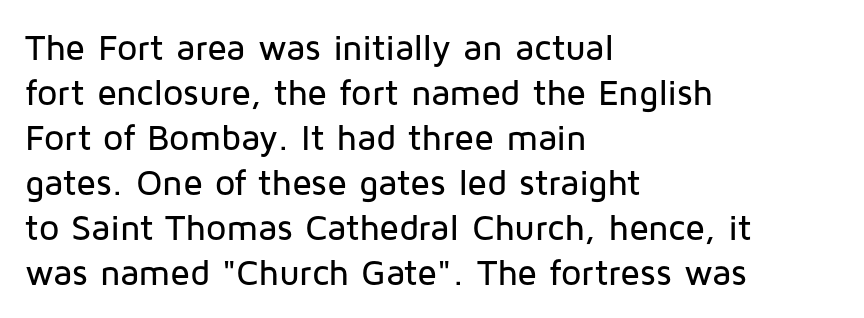
{"serif": "no", "italic": "no", "width": "normal", "stroke_contrast": "low", "x_height": "medium", "monospaced": "no", "underline": "no", "align": "left", "line_spacing": "normal", "line_spacing_ratio": 1.25, "letter_spacing": "normal", "letter_spacing_em": 0.0, "glyph_px": 36}
